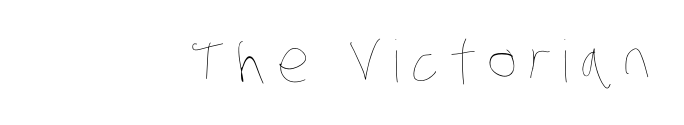
The image shows 58 px thin, condensed type; set right-aligned, not underlined; low stroke contrast and a large x-height.
